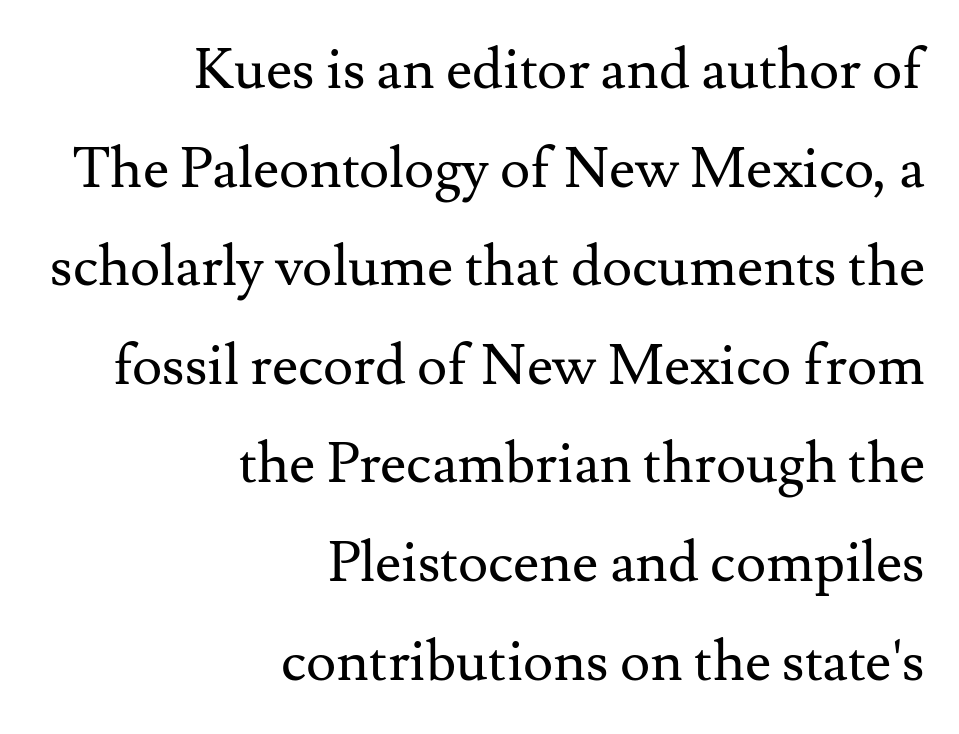
The image shows 57 px regular-weight serif type, upright; set right-aligned, line spacing 1.73x, normal letter spacing, not underlined; medium stroke contrast and a small x-height.
